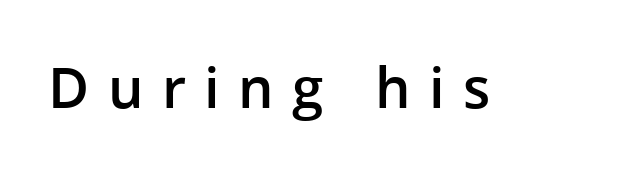
{"serif": "no", "italic": "no", "bold": "semi", "weight": "semibold", "width": "normal", "stroke_contrast": "low", "x_height": "medium", "monospaced": "no", "underline": "no", "letter_spacing": "wide", "letter_spacing_em": 0.33, "glyph_px": 56}
